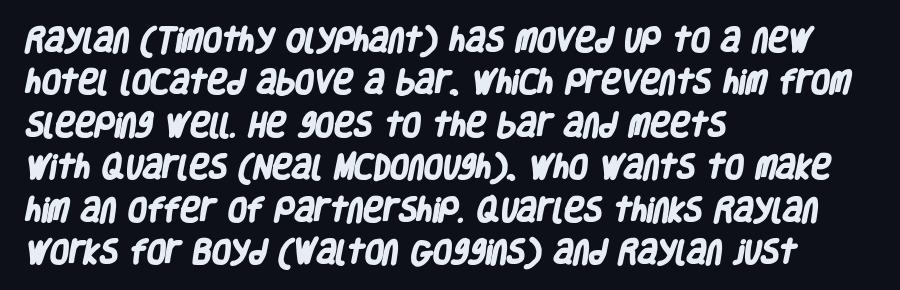
{"bold": "yes", "underline": "no", "align": "left", "line_spacing": "normal", "line_spacing_ratio": 1.57, "letter_spacing": "normal", "letter_spacing_em": 0.0, "glyph_px": 27}
